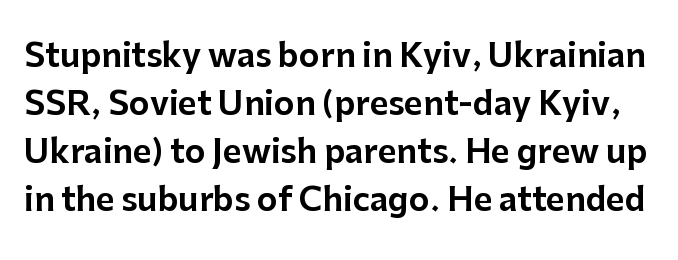
The image shows 32 px sans-serif type, upright; set normal line spacing (1.5x), normal letter spacing, not underlined; low stroke contrast and a medium x-height.
